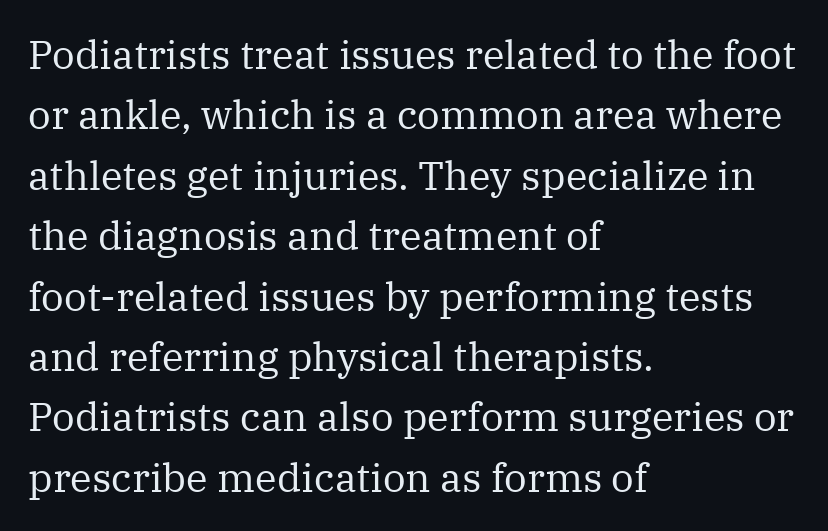
{"serif": "yes", "italic": "no", "bold": "no", "weight": "regular", "width": "normal", "stroke_contrast": "medium", "x_height": "medium", "monospaced": "no", "underline": "no", "align": "left", "line_spacing": "normal", "line_spacing_ratio": 1.51, "letter_spacing": "normal", "letter_spacing_em": 0.0, "glyph_px": 40}
